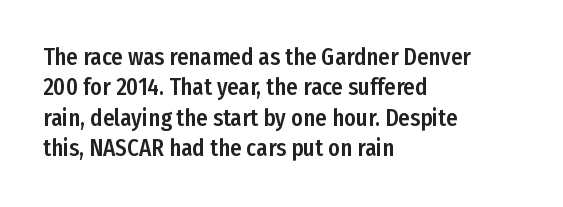
Q: Is the text italic (slanted)? A: No, it is upright.
Q: Is the text underlined? A: No.
Q: How is the paragraph aligned? A: Left-aligned.
Q: Is the spacing between letters normal or unusually wide? A: Normal.
Q: Is the spacing between lines tight, normal or loose? A: Normal.
